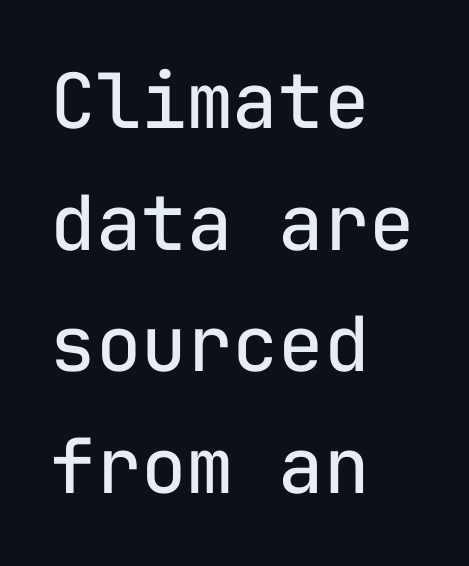
{"serif": "no", "italic": "no", "bold": "no", "weight": "regular", "width": "normal", "stroke_contrast": "low", "x_height": "medium", "monospaced": "yes", "underline": "no", "align": "left", "line_spacing": "normal", "line_spacing_ratio": 1.6, "letter_spacing": "normal", "letter_spacing_em": 0.0, "glyph_px": 76}
